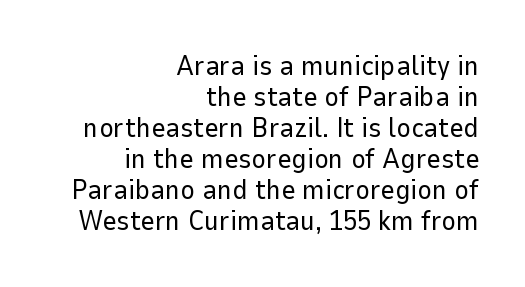
{"serif": "no", "italic": "no", "bold": "no", "weight": "regular", "width": "normal", "stroke_contrast": "low", "x_height": "medium", "monospaced": "no", "underline": "no", "align": "right", "line_spacing": "tight", "line_spacing_ratio": 1.11, "letter_spacing": "normal", "letter_spacing_em": 0.0, "glyph_px": 28}
